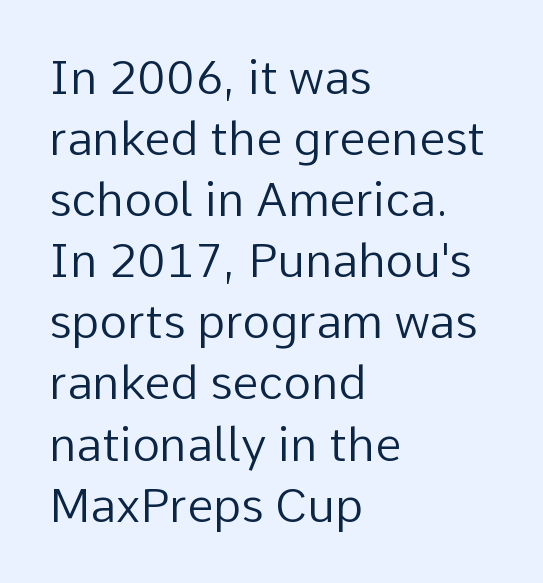
{"serif": "no", "italic": "no", "bold": "no", "weight": "regular", "width": "normal", "stroke_contrast": "low", "x_height": "medium", "monospaced": "no", "underline": "no", "align": "left", "line_spacing": "normal", "line_spacing_ratio": 1.3, "letter_spacing": "normal", "letter_spacing_em": 0.0, "glyph_px": 47}
